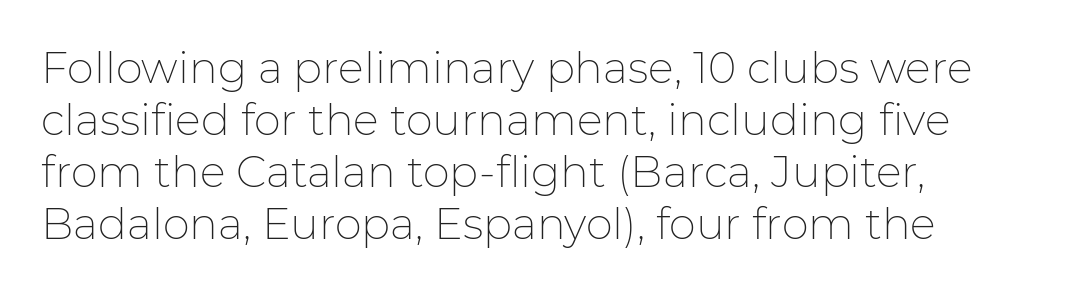
Inter-character spacing is left at the font's built-in metrics. This rendering employs a face without finishing strokes, i.e., a sans-serif. The space beneath each line is pristine and unruled. Nope, not italic — everything's standing straight.
